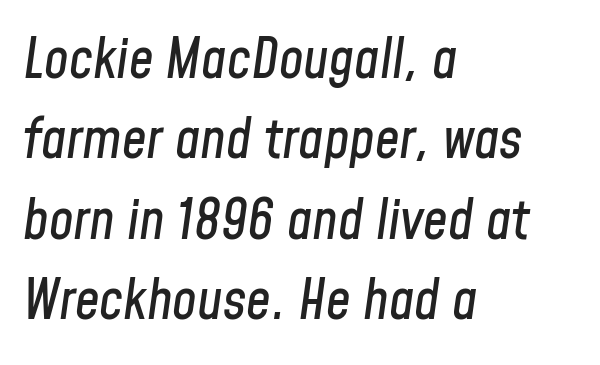
Q: Is the text italic (slanted)? A: Yes, it leans right by about 8 degrees.
Q: Is the text underlined? A: No.
Q: How is the paragraph aligned? A: Left-aligned.
Q: Is the spacing between letters normal or unusually wide? A: Normal.
Q: Is the spacing between lines tight, normal or loose? A: Normal.
Q: Width (condensed, normal, or wide)? A: Condensed.
Q: Stroke contrast? A: Low.
Q: x-height? A: Medium.
Q: Monospaced? A: No.
